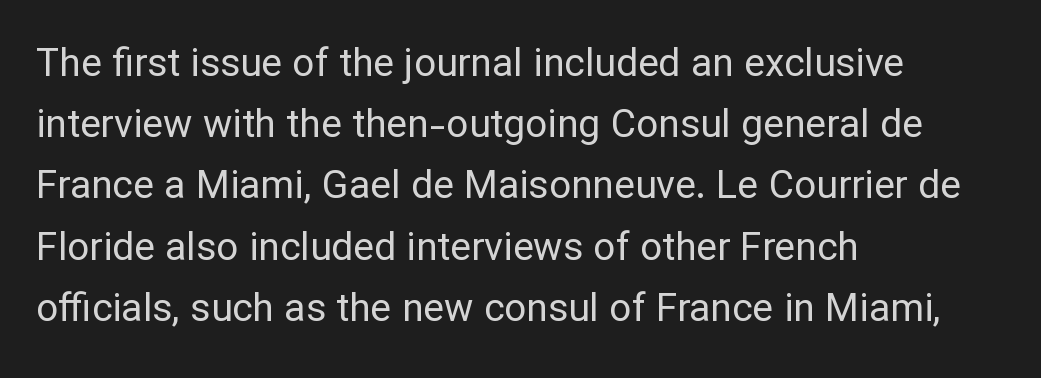
Here the designer chose a conventional face with non-uniform glyph widths. The letterforms sit shoulder to shoulder at normal distance. Grotesque or geometric, the face here clearly has no serifs. Short and long lines alike share a common starting point at left. Plain, unruled lines of type. The font's upright variant was chosen for this text.
